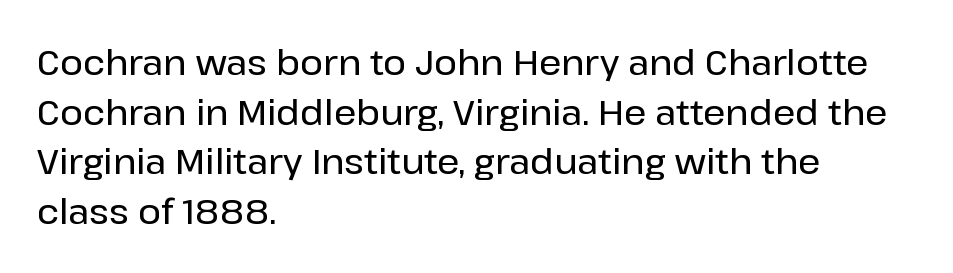
The image shows 35 px sans-serif type, upright; set left-aligned, normal line spacing (1.42x), normal letter spacing, not underlined; low stroke contrast and a medium x-height.
